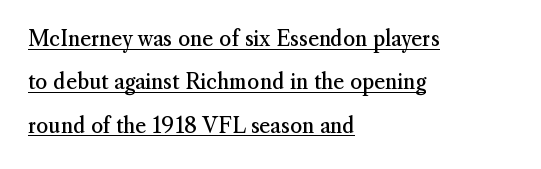
The image shows 21 px text type, upright; set left-aligned, loose line spacing (2.06x), normal letter spacing, underlined.
